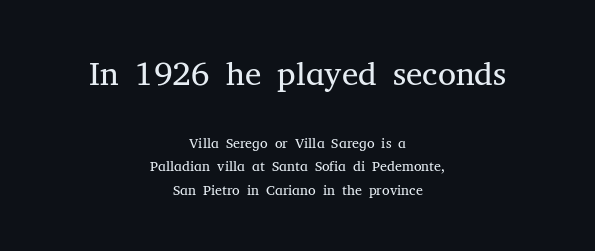
Proportional: the letters do not fall into vertical columns. Bold? No — there's no thickening of the strokes. Underlining? Definitely not there. Each new line begins a customary step beneath the previous one. Nope, not italic — everything's standing straight.
